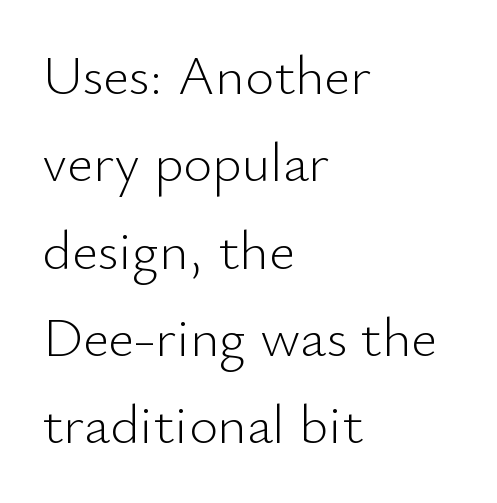
Q: Is the text bold? A: No.
Q: Is the text italic (slanted)? A: No, it is upright.
Q: Is the typeface a serif or a sans-serif typeface? A: Sans-serif.
Q: Is the text underlined? A: No.
Q: How is the paragraph aligned? A: Left-aligned.
Q: Is the spacing between letters normal or unusually wide? A: Normal.
Q: Is the spacing between lines tight, normal or loose? A: Normal.
Q: Width (condensed, normal, or wide)? A: Normal.
Q: Stroke contrast? A: Low.
Q: x-height? A: Small.
Q: Monospaced? A: No.
